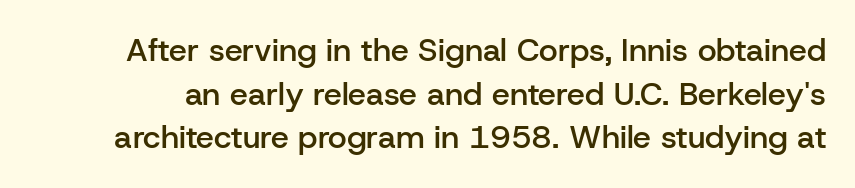
Q: Is the text bold? A: Semi-bold.
Q: Is the text italic (slanted)? A: No, it is upright.
Q: Is the typeface a serif or a sans-serif typeface? A: Sans-serif.
Q: Is the text underlined? A: No.
Q: Is the spacing between letters normal or unusually wide? A: Normal.
Q: Is the spacing between lines tight, normal or loose? A: Normal.
Q: Width (condensed, normal, or wide)? A: Normal.
Q: Stroke contrast? A: Low.
Q: x-height? A: Medium.
Q: Monospaced? A: No.
